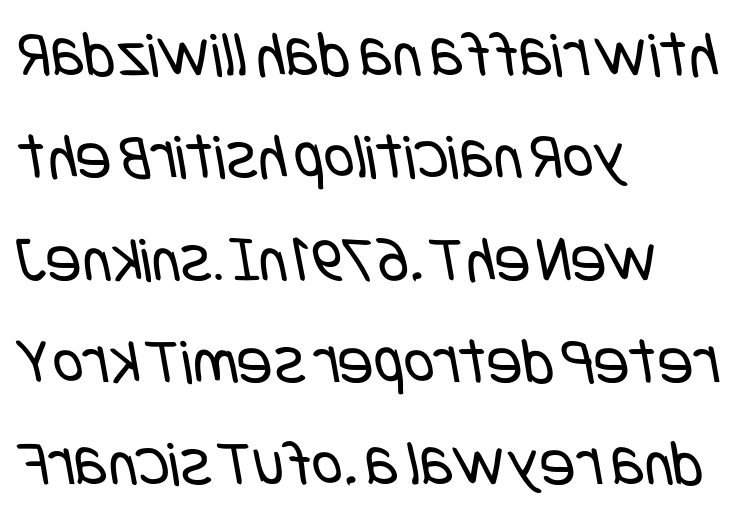
{"serif": "no", "bold": "no", "weight": "regular", "width": "condensed", "stroke_contrast": "low", "x_height": "large", "underline": "no", "align": "left", "line_spacing": "normal", "line_spacing_ratio": 1.55, "letter_spacing": "normal", "letter_spacing_em": 0.0, "glyph_px": 66}
